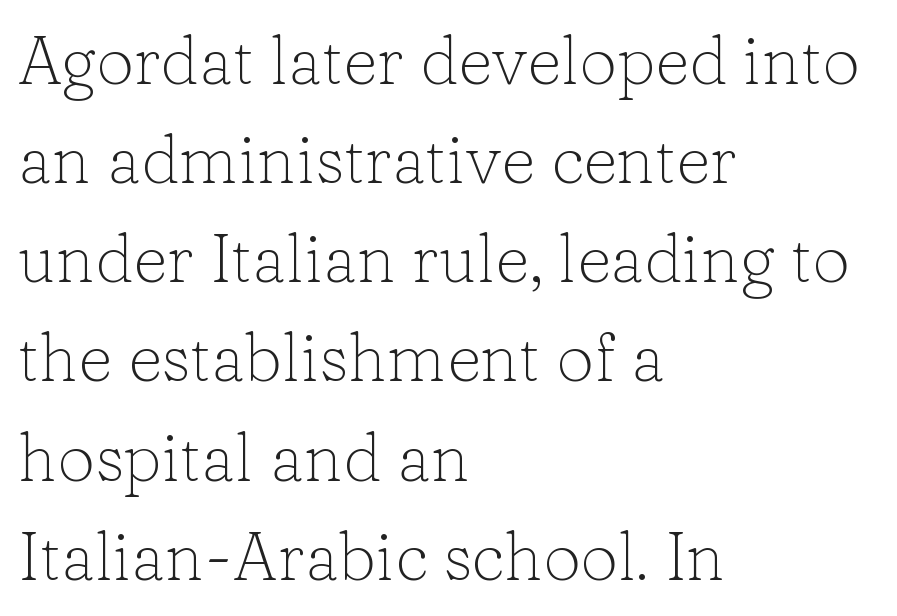
{"serif": "yes", "italic": "no", "bold": "no", "weight": "light", "width": "normal", "stroke_contrast": "low", "x_height": "medium", "monospaced": "no", "underline": "no", "align": "left", "line_spacing": "normal", "line_spacing_ratio": 1.48, "letter_spacing": "normal", "letter_spacing_em": 0.0, "glyph_px": 67}
